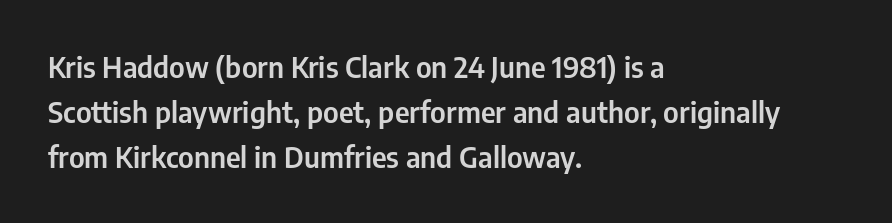
Teacher's note: observe the even left margin — that is flush-left alignment. The space between consecutive lines is moderate. Plain, unruled lines of type. Default kerning and tracking; the words read as compact shapes. Is this a fixed-width face? No — the glyphs have proportional, varying widths.
